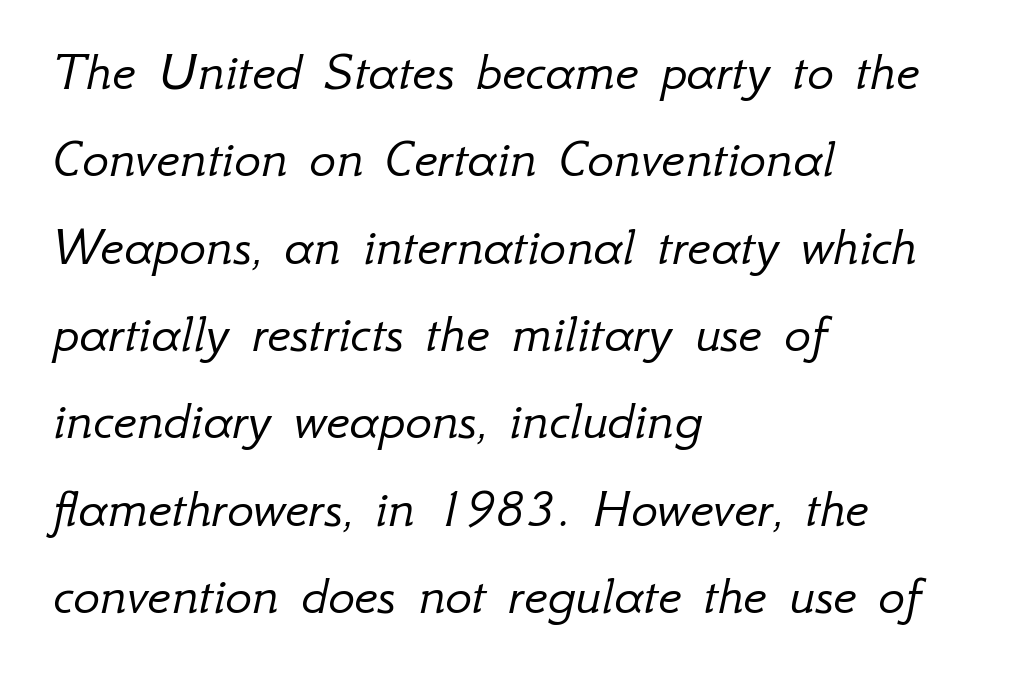
The typesetter chose a ragged-right arrangement here. Compared with typical paragraphs, the rows here are spaced about the same. No chunkiness to these letters — they're not bold. Descenders are the only things crossing below the line. Designer's note — italics engaged. Note the varied advance widths — an 'i' is clearly narrower than an 'm'.
